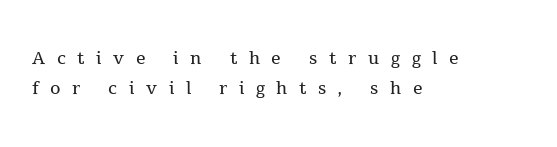
Q: Is the text bold? A: No.
Q: Is the text italic (slanted)? A: No, it is upright.
Q: Is the text underlined? A: No.
Q: How is the paragraph aligned? A: Left-aligned.
Q: Is the spacing between letters normal or unusually wide? A: Unusually wide.
Q: Is the spacing between lines tight, normal or loose? A: Normal.
